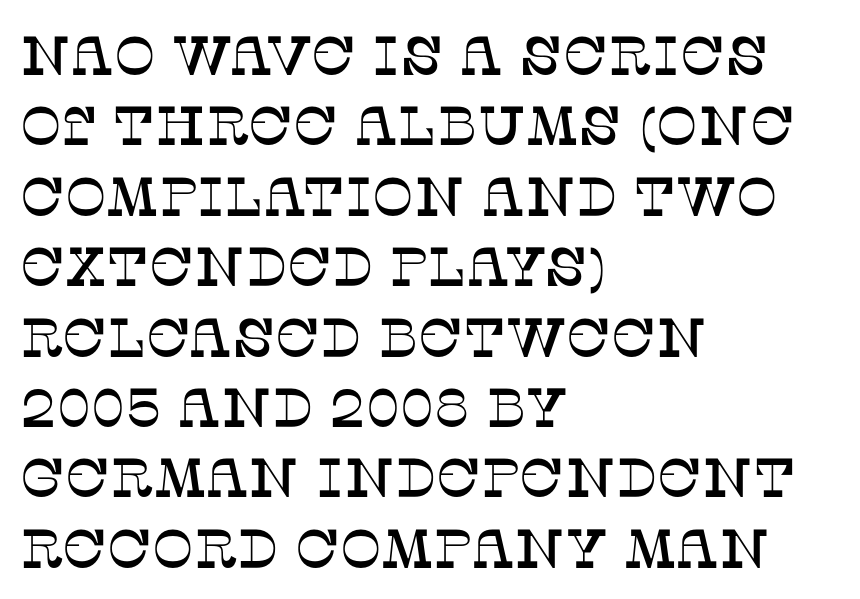
A typesetter would call this zero additional tracking. This sample has the flowing, uneven cadence of proportional lettering. Check where the strokes stop: tiny serifs finish them off. Nope, not italic — everything's standing straight. Underline: absent.
